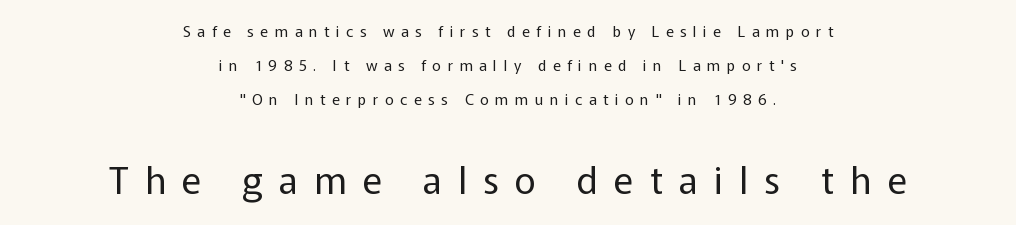
The image shows 37 px regular-weight sans-serif type, upright; set centered, loose line spacing (2.28x), unusually wide letter spacing (+0.44 em), not underlined; the second (bottom) block is 2.47x larger; low stroke contrast and a medium x-height.
